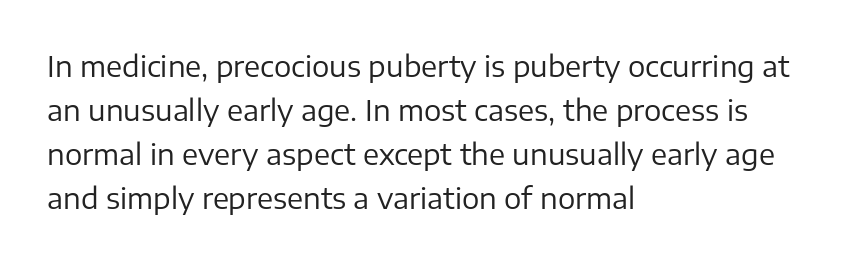
The image shows 29 px regular-weight sans-serif type, upright; set left-aligned, normal line spacing (1.52x), normal letter spacing, not underlined; low stroke contrast and a medium x-height.
